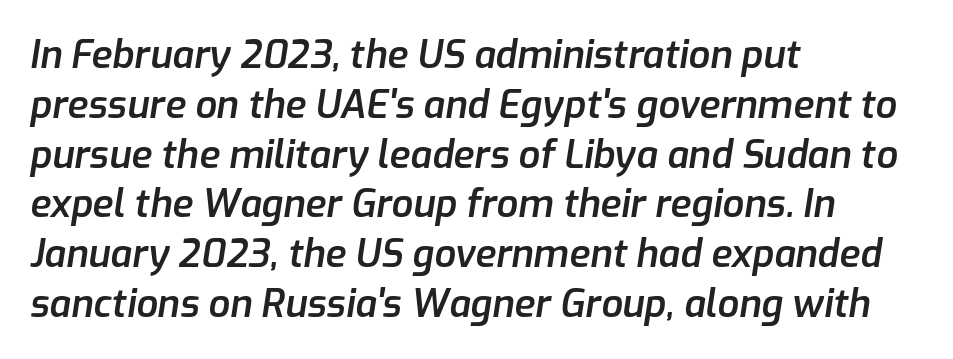
Each row of text sits above clean, open space. Is this a fixed-width face? No — the glyphs have proportional, varying widths. The rendering uses a semibold face; strokes are thickened but not to full bold. The letterforms sit shoulder to shoulder at normal distance. What's the leading like? Ordinary, nothing unusual. Compared with a centered layout, this one pins lines to the left instead.
